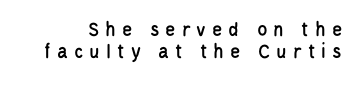
Q: Is the text italic (slanted)? A: No, it is upright.
Q: Is the text underlined? A: No.
Q: Is the spacing between letters normal or unusually wide? A: Unusually wide.
Q: Is the spacing between lines tight, normal or loose? A: Tight.
